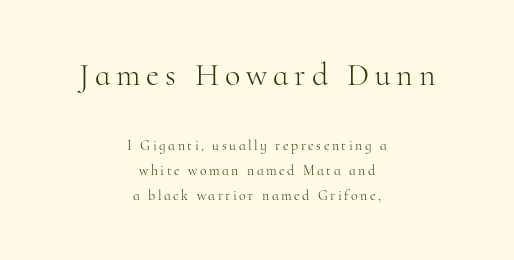
Q: Is the text bold? A: No.
Q: Is the text italic (slanted)? A: No, it is upright.
Q: Is the typeface a serif or a sans-serif typeface? A: Serif.
Q: Is the text underlined? A: No.
Q: How is the paragraph aligned? A: Centered.
Q: Which block of text is set in a larger size, the first (top) or the second (bottom)? A: The first (top) one.
Q: Width (condensed, normal, or wide)? A: Normal.
Q: Stroke contrast? A: High.
Q: x-height? A: Small.
Q: Monospaced? A: No.
